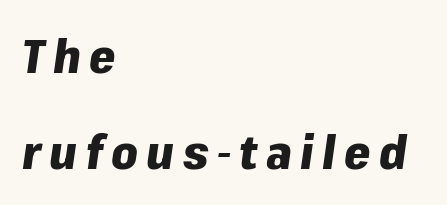
{"italic": "yes", "lean": "right", "slant_degrees": 8, "bold": "yes", "weight": "heavy", "width": "normal", "stroke_contrast": "low", "x_height": "medium", "monospaced": "no", "underline": "no", "align": "left", "line_spacing": "loose", "line_spacing_ratio": 2.04, "glyph_px": 47}
